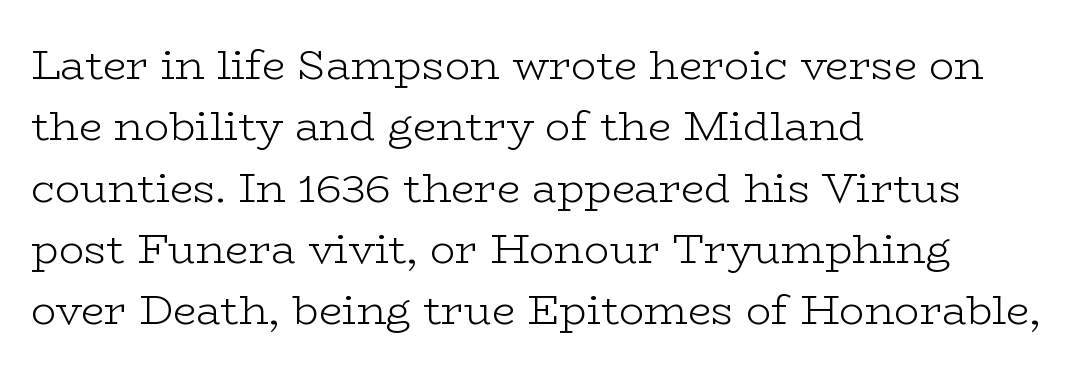
A typesetter would label this face a serif. The rag falls on the right side of this text block. A typesetter would call this proportional, since set widths differ per character. Each stroke keeps to a modest, everyday thickness or less. These lines sit exactly where default settings would place them. Observe the ordinary spacing: letters are neighbours, not strangers.
